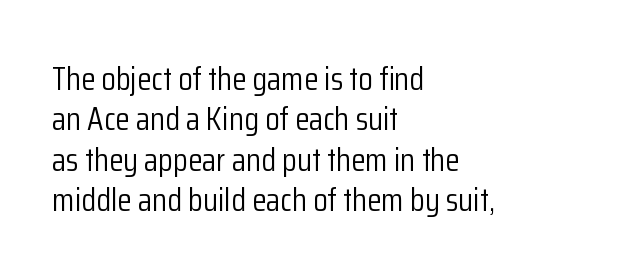
Q: Is the text bold? A: No.
Q: Is the text italic (slanted)? A: No, it is upright.
Q: Is the typeface a serif or a sans-serif typeface? A: Sans-serif.
Q: Is the text underlined? A: No.
Q: How is the paragraph aligned? A: Left-aligned.
Q: Is the spacing between letters normal or unusually wide? A: Normal.
Q: Width (condensed, normal, or wide)? A: Condensed.
Q: Stroke contrast? A: Low.
Q: x-height? A: Medium.
Q: Monospaced? A: No.
